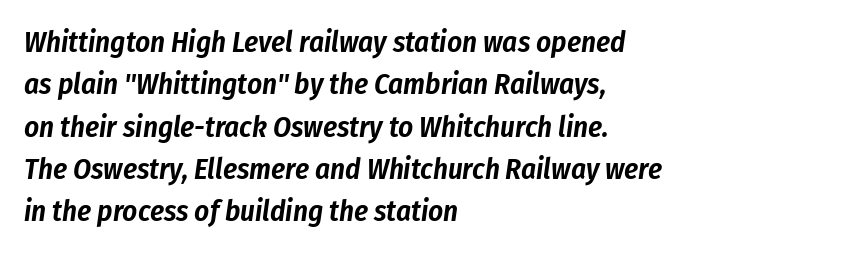
{"italic": "yes", "lean": "right", "slant_degrees": 8, "width": "condensed", "stroke_contrast": "low", "x_height": "medium", "monospaced": "no", "underline": "no", "align": "left", "line_spacing": "normal", "line_spacing_ratio": 1.46, "letter_spacing": "normal", "letter_spacing_em": 0.0, "glyph_px": 29}
